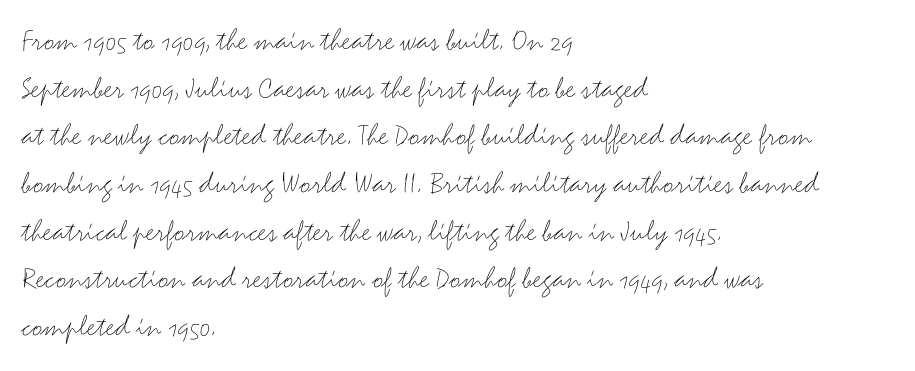
The letters carry no serifs — their stems end cleanly without finishing strokes. The horizontal fit of the characters is conventional and even. This sample has the flowing, uneven cadence of proportional lettering.
